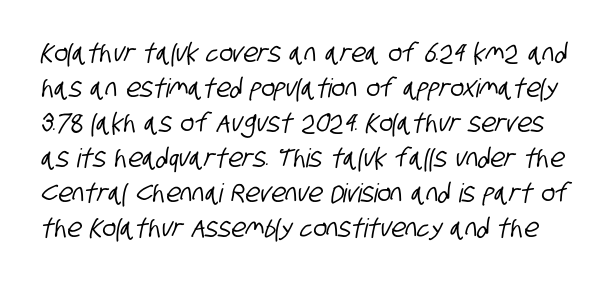
{"underline": "no", "line_spacing": "normal", "line_spacing_ratio": 1.35, "letter_spacing": "normal", "letter_spacing_em": 0.0, "glyph_px": 26}
